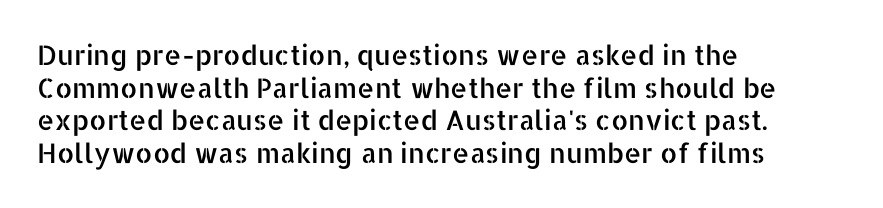
Q: Is the text italic (slanted)? A: No, it is upright.
Q: Is the text underlined? A: No.
Q: How is the paragraph aligned? A: Left-aligned.
Q: Is the spacing between letters normal or unusually wide? A: Normal.
